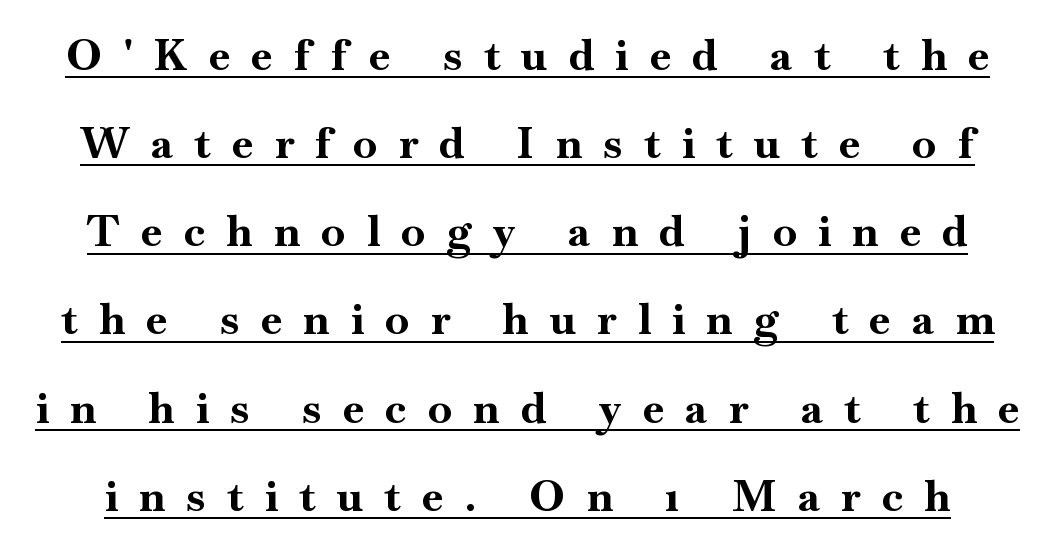
The axis of the letterforms is exactly vertical. The face used here is seriffed, in the tradition of book romans. Each line of the rendering has a horizontal stroke beneath the glyphs. Baseline-to-baseline distance is far greater than the letter height.
